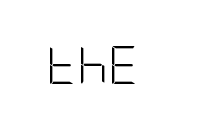
Q: Is the text bold? A: No.
Q: Is the text italic (slanted)? A: No, it is upright.
Q: Is the typeface a serif or a sans-serif typeface? A: Sans-serif.
Q: Is the text underlined? A: No.
Q: Is the spacing between letters normal or unusually wide? A: Normal.
Q: Width (condensed, normal, or wide)? A: Condensed.
Q: Stroke contrast? A: Low.
Q: x-height? A: Large.
